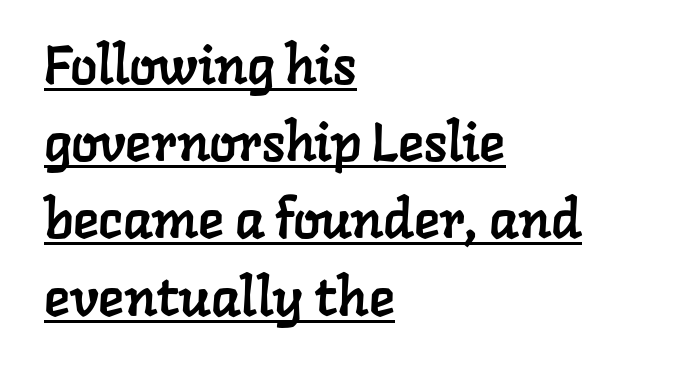
{"serif": "yes", "width": "normal", "stroke_contrast": "low", "x_height": "medium", "monospaced": "no", "underline": "yes", "align": "left", "line_spacing": "normal", "line_spacing_ratio": 1.43, "letter_spacing": "normal", "letter_spacing_em": 0.0, "glyph_px": 54}
